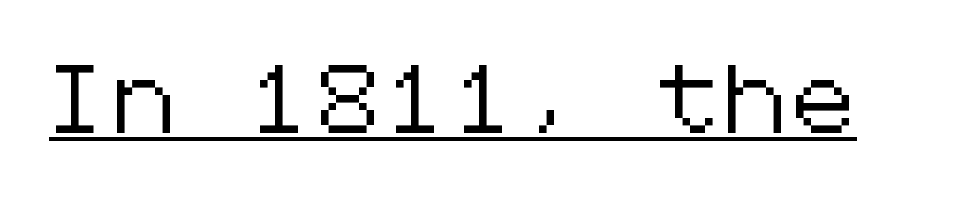
Q: Is the text italic (slanted)? A: No, it is upright.
Q: Is the typeface a serif or a sans-serif typeface? A: Sans-serif.
Q: Is the text underlined? A: Yes.
Q: Width (condensed, normal, or wide)? A: Normal.
Q: Stroke contrast? A: Low.
Q: x-height? A: Medium.
